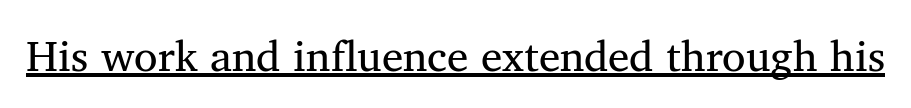
The image shows 43 px regular-weight serif type; set normal letter spacing, underlined; medium stroke contrast and a medium x-height.
